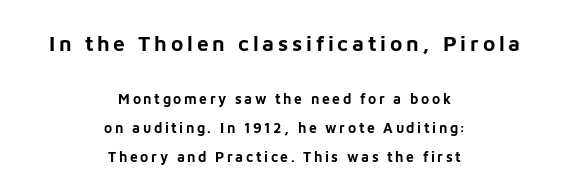
Q: Is the text bold? A: Yes.
Q: Is the text italic (slanted)? A: No, it is upright.
Q: Is the text underlined? A: No.
Q: How is the paragraph aligned? A: Centered.
Q: Is the spacing between lines tight, normal or loose? A: Loose.
Q: Which block of text is set in a larger size, the first (top) or the second (bottom)? A: The first (top) one.
